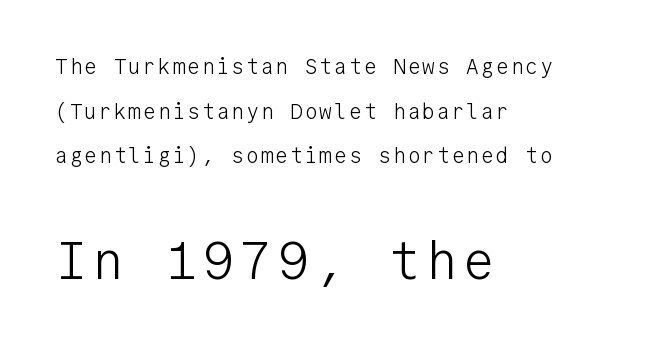
The image shows 53 px light sans-serif type, upright, monospaced; set left-aligned, loose line spacing (2.12x), not underlined; the second (bottom) block is 2.52x larger; low stroke contrast and a medium x-height.
